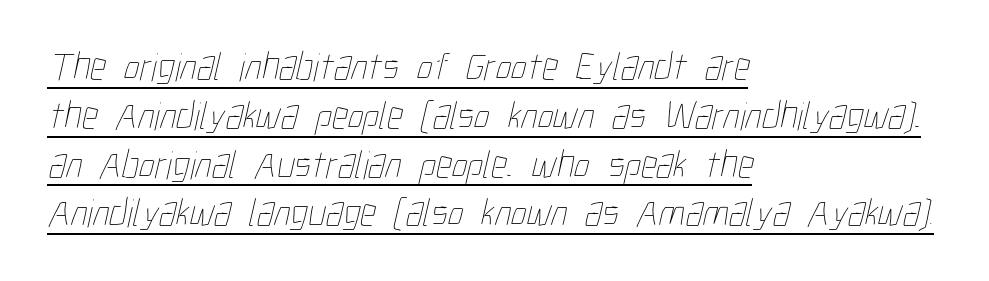
The image shows 40 px thin, condensed type; set left-aligned, line spacing 1.22x, normal letter spacing, underlined; low stroke contrast and a medium x-height.
